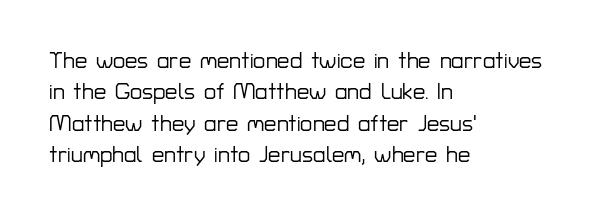
{"italic": "no", "underline": "no", "align": "left", "line_spacing": "normal", "line_spacing_ratio": 1.43, "letter_spacing": "normal", "letter_spacing_em": 0.0, "glyph_px": 22}
